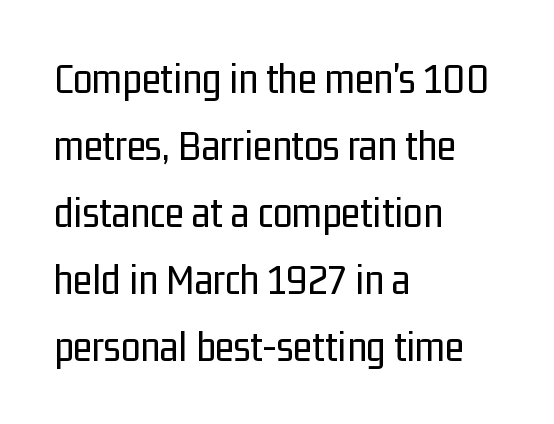
{"serif": "no", "italic": "no", "bold": "no", "weight": "regular", "width": "condensed", "stroke_contrast": "low", "x_height": "medium", "monospaced": "no", "underline": "no", "align": "left", "line_spacing": "normal", "line_spacing_ratio": 1.52, "letter_spacing": "normal", "letter_spacing_em": 0.0, "glyph_px": 44}
